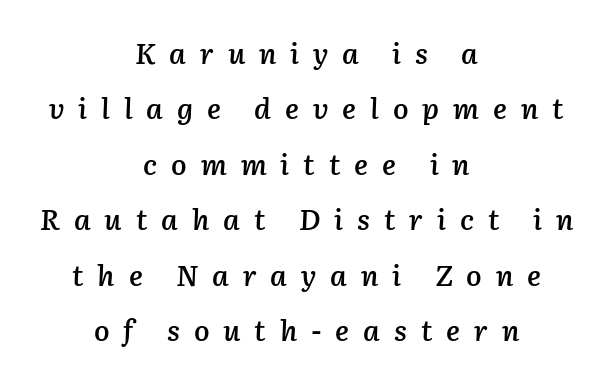
Students, observe: this is what heavily led, spacious text looks like. The lines are quadded center. Underline: absent. Stems and bowls a touch heavier than normal — semibold.
